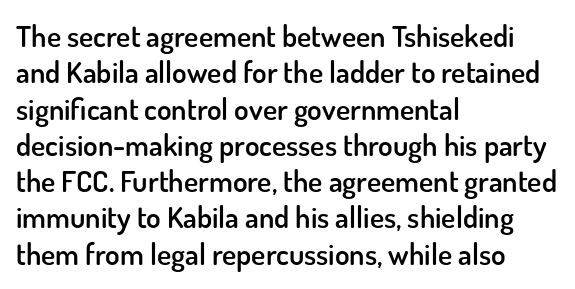
{"serif": "no", "italic": "no", "bold": "semi", "weight": "semibold", "width": "normal", "stroke_contrast": "low", "x_height": "small", "monospaced": "no", "underline": "no", "align": "left", "line_spacing_ratio": 1.21, "letter_spacing": "normal", "letter_spacing_em": 0.0, "glyph_px": 30}
